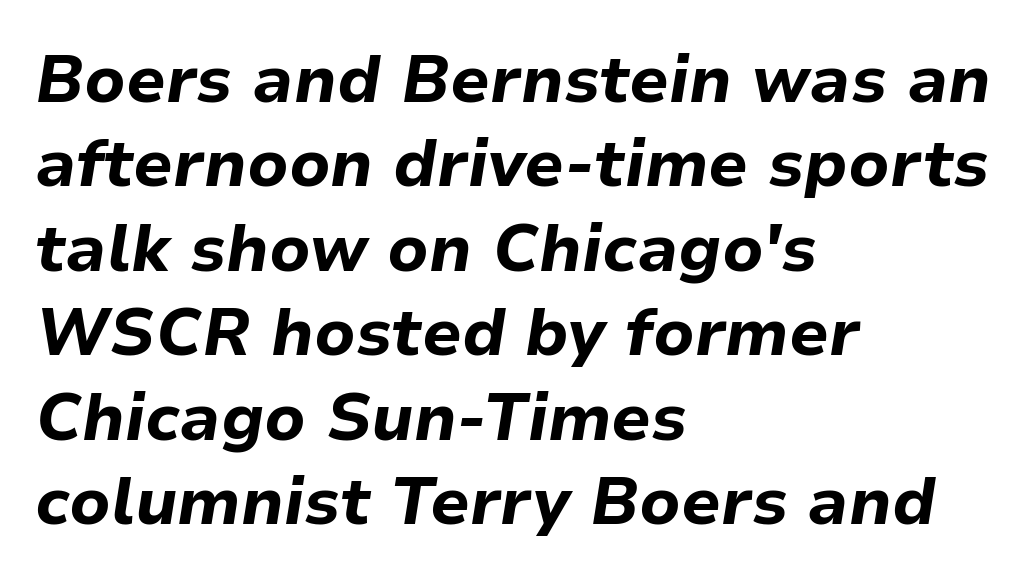
The image shows 66 px bold type, italic (leaning right); set left-aligned, normal line spacing (1.28x), normal letter spacing, not underlined; low stroke contrast and a medium x-height.
